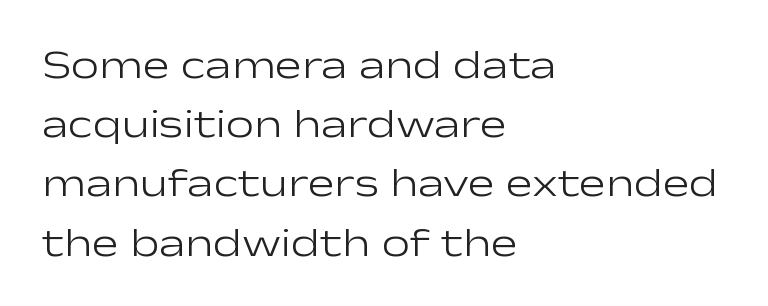
Q: Is the text bold? A: No.
Q: Is the text italic (slanted)? A: No, it is upright.
Q: Is the typeface a serif or a sans-serif typeface? A: Sans-serif.
Q: Is the text underlined? A: No.
Q: How is the paragraph aligned? A: Left-aligned.
Q: Is the spacing between letters normal or unusually wide? A: Normal.
Q: Is the spacing between lines tight, normal or loose? A: Normal.
Q: Width (condensed, normal, or wide)? A: Wide.
Q: Stroke contrast? A: Low.
Q: x-height? A: Medium.
Q: Monospaced? A: No.
